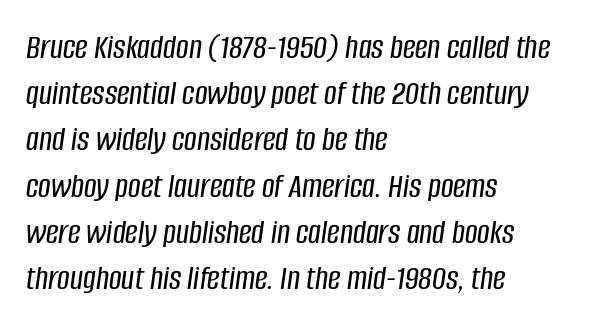
{"italic": "yes", "lean": "right", "slant_degrees": 8, "width": "condensed", "stroke_contrast": "low", "x_height": "large", "monospaced": "no", "underline": "no", "align": "left", "line_spacing": "normal", "line_spacing_ratio": 1.32, "letter_spacing": "normal", "letter_spacing_em": 0.0, "glyph_px": 35}
